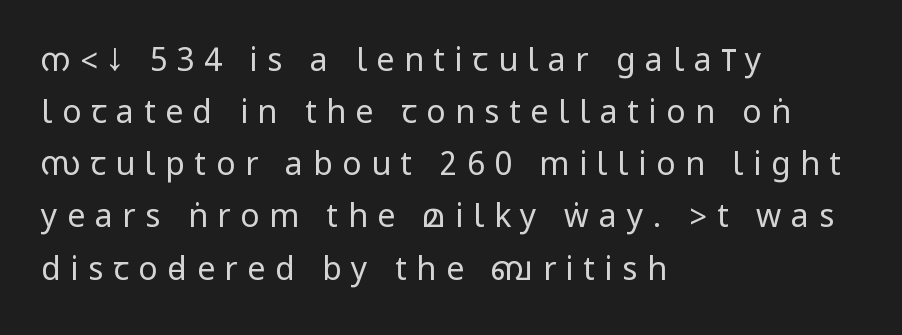
Q: Is the text bold? A: No.
Q: Is the text italic (slanted)? A: No, it is upright.
Q: Is the typeface a serif or a sans-serif typeface? A: Sans-serif.
Q: Is the text underlined? A: No.
Q: How is the paragraph aligned? A: Left-aligned.
Q: Is the spacing between letters normal or unusually wide? A: Unusually wide.
Q: Is the spacing between lines tight, normal or loose? A: Normal.
Q: Width (condensed, normal, or wide)? A: Condensed.
Q: Stroke contrast? A: Low.
